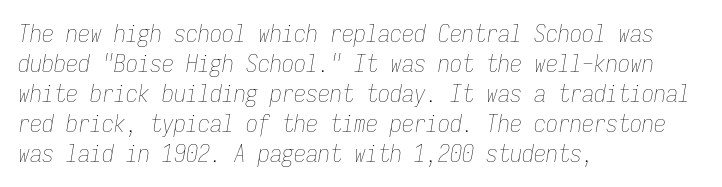
The image shows 24 px text type, italic (leaning right); set left-aligned, normal line spacing (1.25x), normal letter spacing, not underlined.
